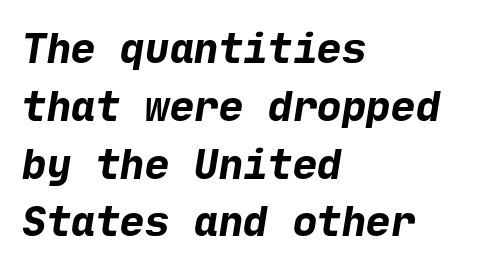
This rendering employs a face without finishing strokes, i.e., a sans-serif. There is no visible air inserted between adjacent glyphs. Students, observe: this is what conventionally led text looks like. In terms of weight, the rendering is a true, heavy bold. Caption: multi-line text, flush left, ragged right.
